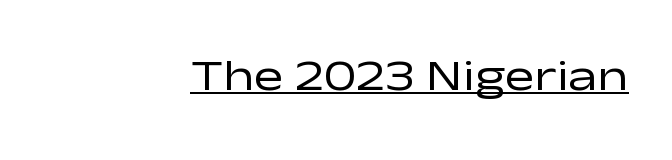
Q: Is the text bold? A: No.
Q: Is the text italic (slanted)? A: No, it is upright.
Q: Is the typeface a serif or a sans-serif typeface? A: Sans-serif.
Q: Is the text underlined? A: Yes.
Q: How is the paragraph aligned? A: Right-aligned.
Q: Is the spacing between letters normal or unusually wide? A: Normal.
Q: Width (condensed, normal, or wide)? A: Wide.
Q: Stroke contrast? A: Low.
Q: x-height? A: Medium.
Q: Monospaced? A: No.
